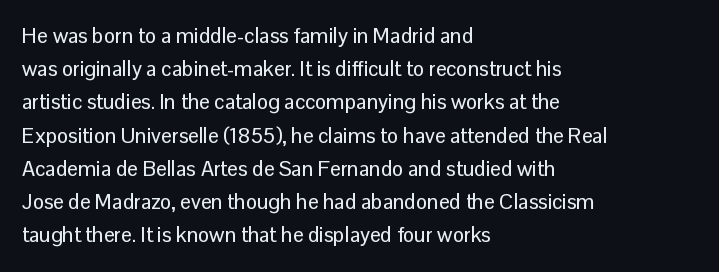
{"italic": "no", "underline": "no", "align": "left", "line_spacing": "normal", "line_spacing_ratio": 1.58, "letter_spacing": "normal", "letter_spacing_em": 0.0, "glyph_px": 21}
